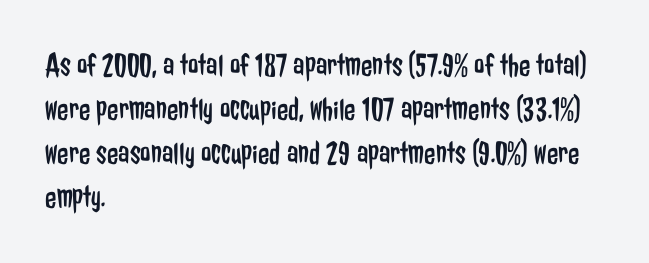
{"serif": "no", "italic": "no", "bold": "no", "weight": "regular", "width": "condensed", "stroke_contrast": "low", "x_height": "medium", "monospaced": "no", "underline": "no", "align": "left", "line_spacing": "normal", "line_spacing_ratio": 1.33, "letter_spacing": "normal", "letter_spacing_em": 0.0, "glyph_px": 33}
